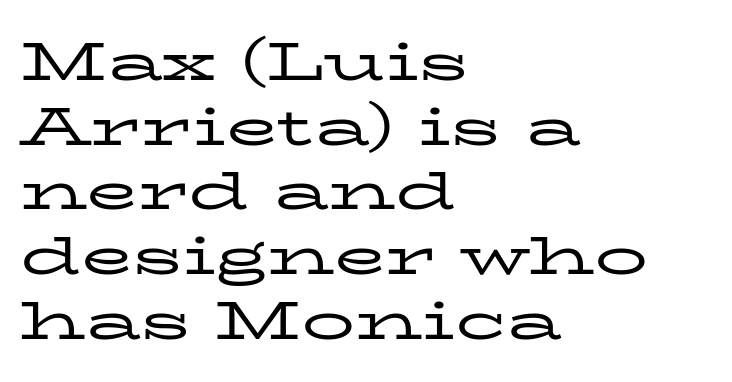
{"serif": "yes", "italic": "no", "bold": "no", "weight": "regular", "width": "wide", "stroke_contrast": "low", "x_height": "medium", "monospaced": "no", "underline": "no", "align": "left", "line_spacing_ratio": 1.22, "letter_spacing": "normal", "letter_spacing_em": 0.0, "glyph_px": 53}
